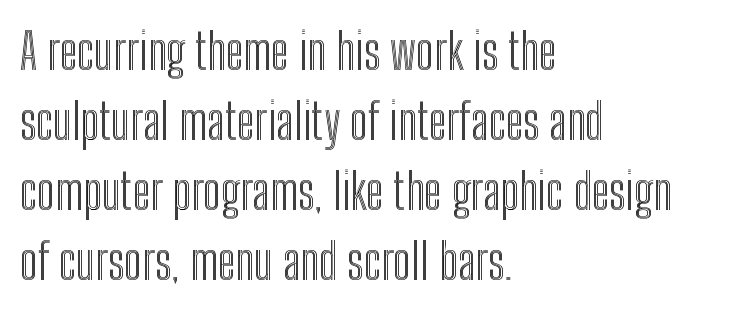
Q: Is the text italic (slanted)? A: No, it is upright.
Q: Is the text underlined? A: No.
Q: How is the paragraph aligned? A: Left-aligned.
Q: Is the spacing between letters normal or unusually wide? A: Normal.
Q: Is the spacing between lines tight, normal or loose? A: Normal.
Q: Width (condensed, normal, or wide)? A: Condensed.
Q: x-height? A: Medium.
Q: Monospaced? A: No.
